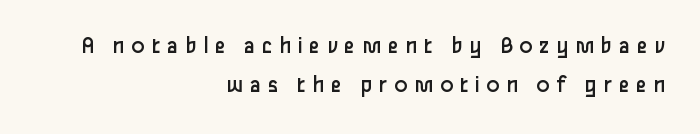
This is roman type, the default non-slanted kind. Where is the straight margin? On the right. The cut favours lightness, reaching ordinary text weight at its darkest. Substantial extra tracking has been applied to these lines.
